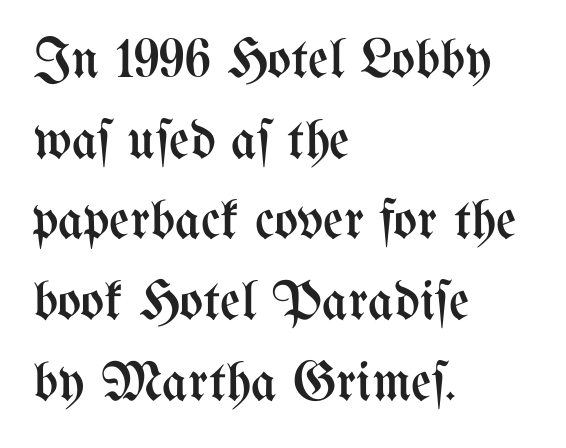
Q: Is the text bold? A: No.
Q: Is the text italic (slanted)? A: No, it is upright.
Q: Is the text underlined? A: No.
Q: How is the paragraph aligned? A: Left-aligned.
Q: Is the spacing between letters normal or unusually wide? A: Normal.
Q: Is the spacing between lines tight, normal or loose? A: Normal.
Q: Width (condensed, normal, or wide)? A: Condensed.
Q: Stroke contrast? A: Medium.
Q: x-height? A: Medium.
Q: Monospaced? A: No.
